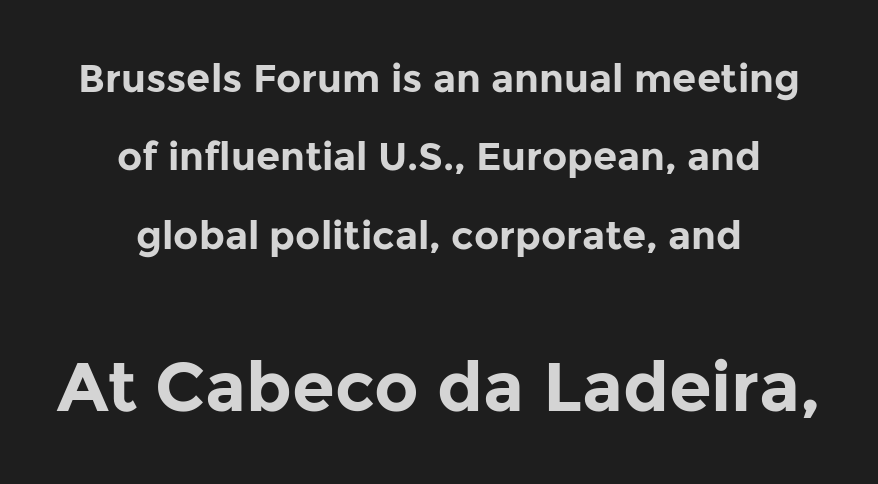
Q: Is the text bold? A: Yes.
Q: Is the text italic (slanted)? A: No, it is upright.
Q: Is the typeface a serif or a sans-serif typeface? A: Sans-serif.
Q: Is the text underlined? A: No.
Q: How is the paragraph aligned? A: Centered.
Q: Is the spacing between letters normal or unusually wide? A: Normal.
Q: Is the spacing between lines tight, normal or loose? A: Loose.
Q: Which block of text is set in a larger size, the first (top) or the second (bottom)? A: The second (bottom) one.
Q: Width (condensed, normal, or wide)? A: Normal.
Q: Stroke contrast? A: Low.
Q: x-height? A: Medium.
Q: Monospaced? A: No.
